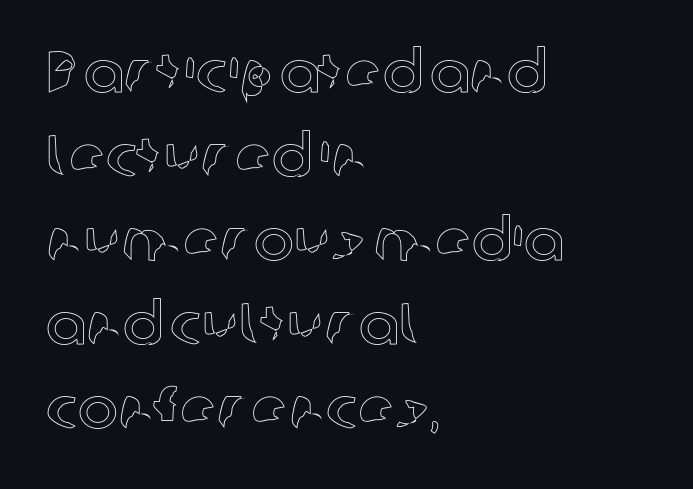
Here the designer chose a conventional face with non-uniform glyph widths. It's the straight-up-and-down kind of type. The passage shown stacks its lines at a standard gap. Horizontal alignment here is leftward, the default for most running prose. Caption: standard tracking, unaltered. Decoration check: the copy has no underline.
